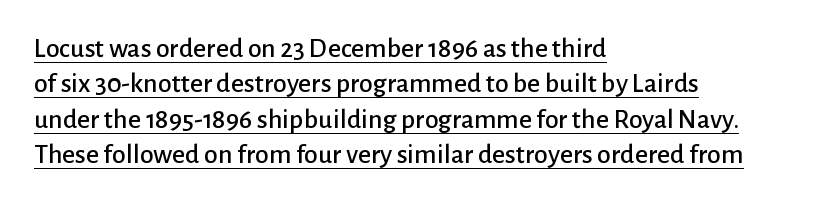
{"serif": "no", "italic": "no", "width": "normal", "stroke_contrast": "low", "x_height": "medium", "monospaced": "no", "underline": "yes", "align": "left", "line_spacing": "normal", "line_spacing_ratio": 1.26, "letter_spacing": "normal", "letter_spacing_em": 0.0, "glyph_px": 28}
